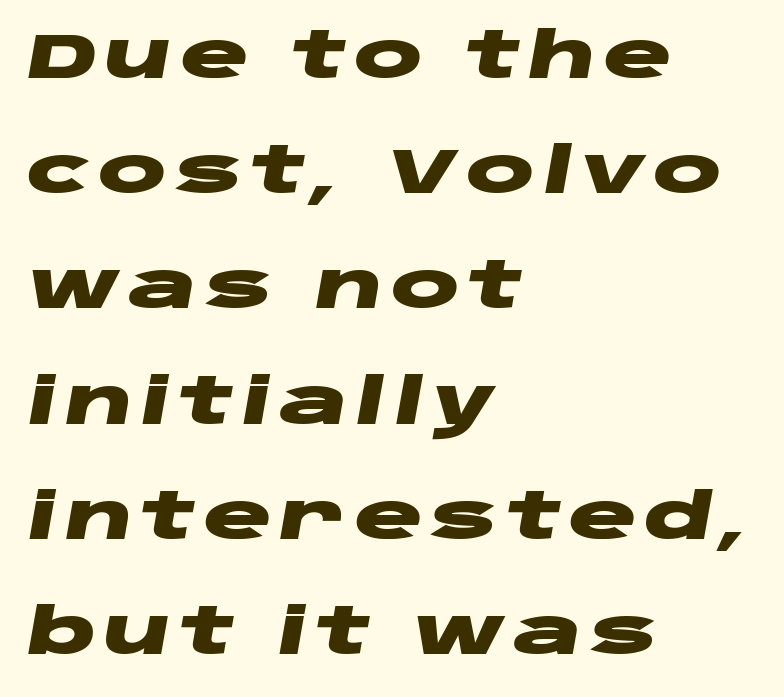
{"italic": "yes", "lean": "right", "slant_degrees": 10, "bold": "yes", "weight": "heavy", "width": "wide", "stroke_contrast": "low", "x_height": "large", "monospaced": "no", "underline": "no", "align": "left", "line_spacing_ratio": 1.8, "glyph_px": 64}
